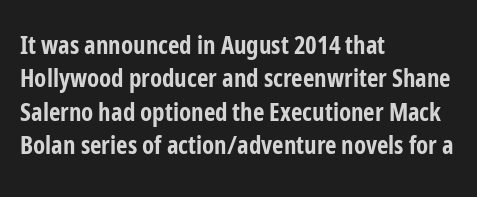
The image shows 25 px bold type, upright; set left-aligned, normal line spacing (1.34x), normal letter spacing, not underlined.
